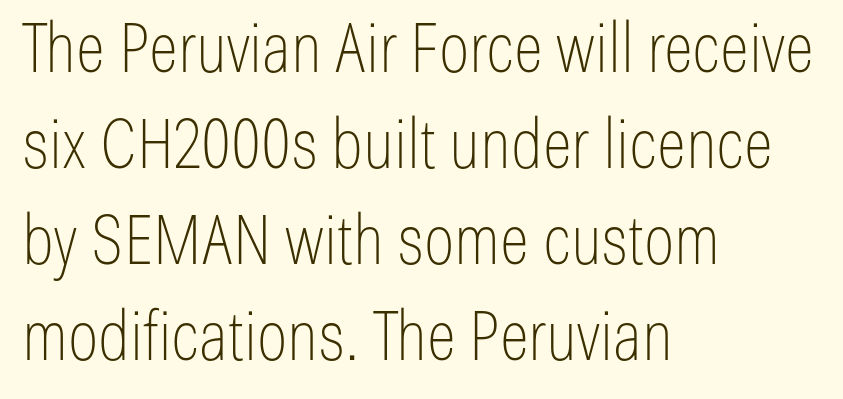
Each letter's strokes conclude bluntly, with no projecting serifs. Compared with typical paragraphs, the rows here are spaced about the same. Each word holds together tightly as a unit, with standard inter-letter gaps. The strip under each line holds only bare page. These lines are rendered in a variable-pitch font. Visually the block forms a straight wall on the left and a jagged coastline on the right.
